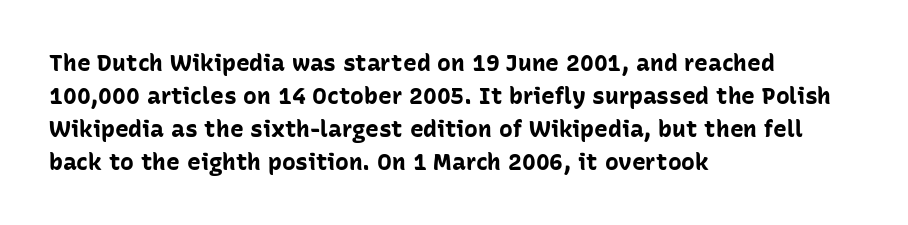
{"italic": "no", "bold": "yes", "underline": "no", "align": "left", "line_spacing": "normal", "line_spacing_ratio": 1.43, "letter_spacing": "normal", "letter_spacing_em": 0.0, "glyph_px": 23}
